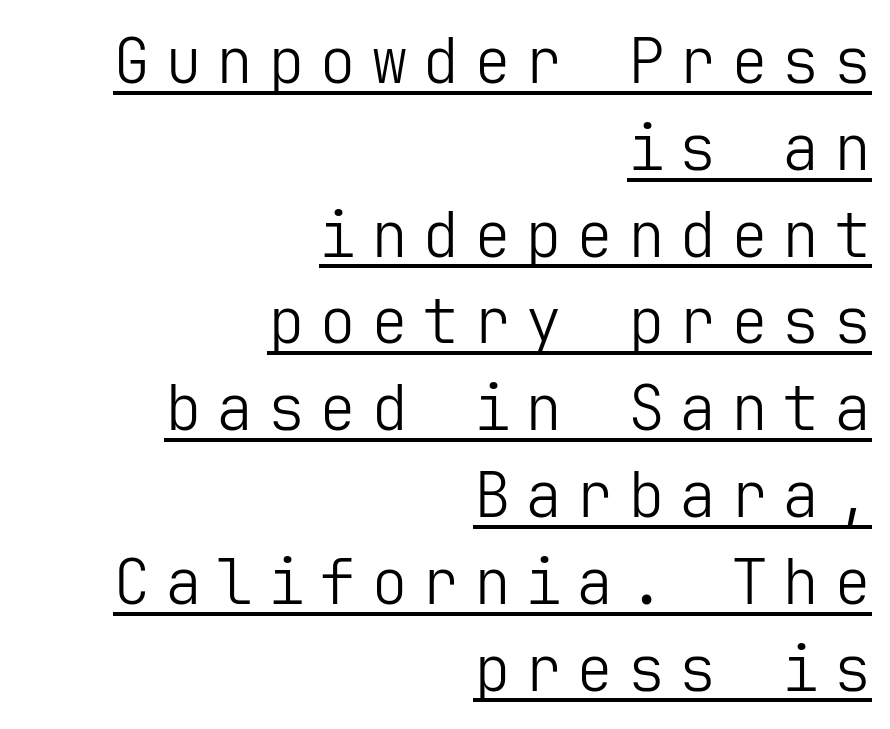
{"serif": "no", "italic": "no", "bold": "no", "weight": "light", "width": "normal", "stroke_contrast": "low", "x_height": "medium", "underline": "yes", "align": "right", "line_spacing": "normal", "line_spacing_ratio": 1.4, "letter_spacing": "wide", "letter_spacing_em": 0.23, "glyph_px": 62}
